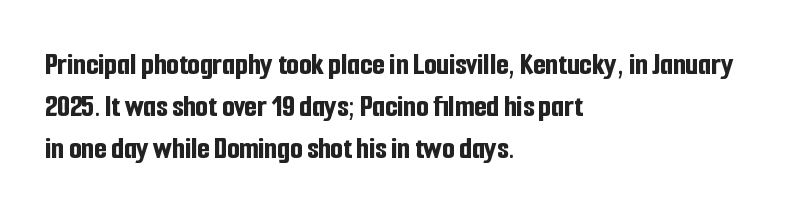
The image shows 32 px bold, condensed sans-serif type, upright; set left-aligned, normal line spacing (1.32x), normal letter spacing, not underlined; low stroke contrast and a medium x-height.
